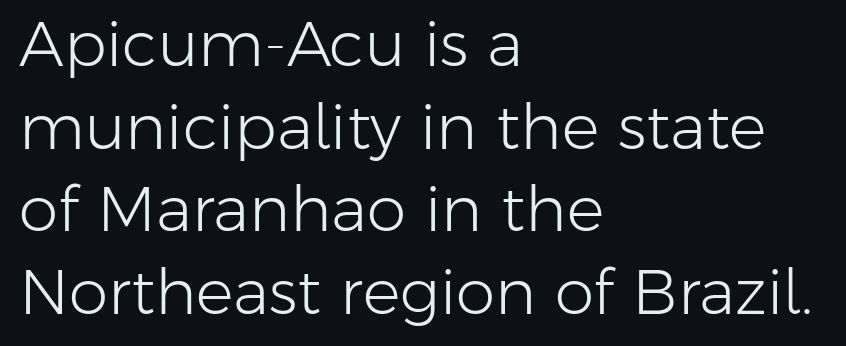
Q: Is the text bold? A: No.
Q: Is the text italic (slanted)? A: No, it is upright.
Q: Is the typeface a serif or a sans-serif typeface? A: Sans-serif.
Q: Is the text underlined? A: No.
Q: How is the paragraph aligned? A: Left-aligned.
Q: Is the spacing between letters normal or unusually wide? A: Normal.
Q: Is the spacing between lines tight, normal or loose? A: Normal.
Q: Width (condensed, normal, or wide)? A: Normal.
Q: Stroke contrast? A: Low.
Q: x-height? A: Medium.
Q: Monospaced? A: No.
